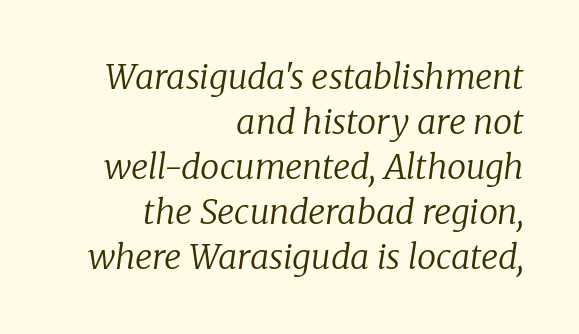
Q: Is the text bold? A: No.
Q: Is the text italic (slanted)? A: Yes, it leans right by about 8 degrees.
Q: Is the typeface a serif or a sans-serif typeface? A: Serif.
Q: Is the text underlined? A: No.
Q: How is the paragraph aligned? A: Right-aligned.
Q: Is the spacing between letters normal or unusually wide? A: Normal.
Q: Is the spacing between lines tight, normal or loose? A: Normal.
Q: Width (condensed, normal, or wide)? A: Normal.
Q: Stroke contrast? A: Low.
Q: x-height? A: Medium.
Q: Monospaced? A: No.
